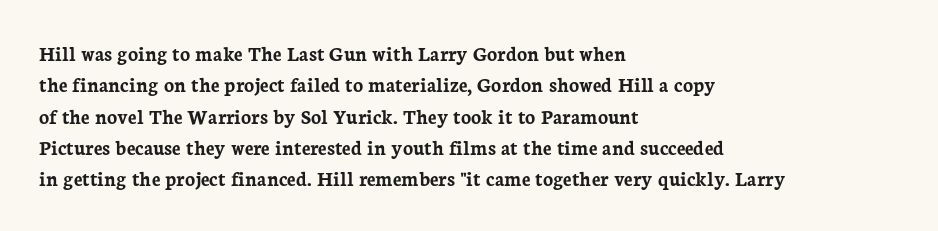
The passage shown is emphatically bold. The specimen reads as upright at a glance. Alignment: flush left. What stands out about the letter spacing? Nothing — it is the standard amount. The block of text has a typical density, with ordinary space between rows. The words here are not underlined.
